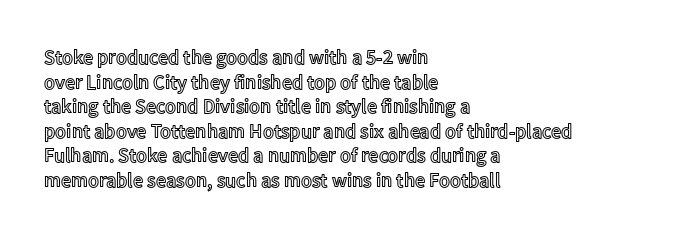
{"italic": "no", "underline": "no", "align": "left", "line_spacing_ratio": 1.23, "letter_spacing": "normal", "letter_spacing_em": 0.0, "glyph_px": 20}
